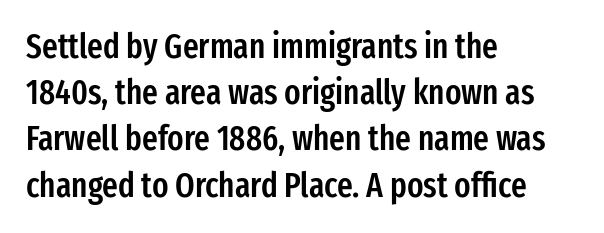
These lines are rendered in a variable-pitch font. In terms of letterform style, serifs are entirely absent. Left-aligned paragraph, ragged on the right. Just letters on the line, the space beneath them empty. The designer left line spacing at the default.
